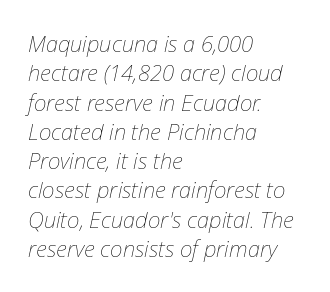
The image shows 22 px text type, italic (leaning right); set left-aligned, normal line spacing (1.33x), normal letter spacing, not underlined.
